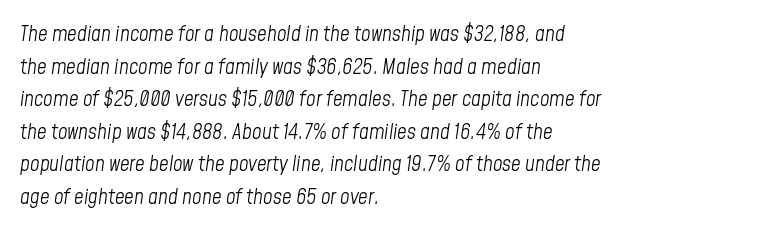
Q: Is the text bold? A: No.
Q: Is the text italic (slanted)? A: Yes, it leans right by about 8 degrees.
Q: Is the text underlined? A: No.
Q: How is the paragraph aligned? A: Left-aligned.
Q: Is the spacing between letters normal or unusually wide? A: Normal.
Q: Is the spacing between lines tight, normal or loose? A: Normal.
